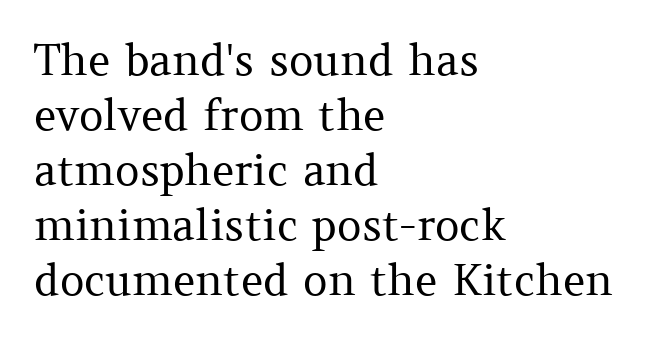
{"serif": "yes", "italic": "no", "bold": "no", "weight": "regular", "width": "normal", "stroke_contrast": "medium", "x_height": "medium", "monospaced": "no", "underline": "no", "align": "left", "line_spacing": "normal", "line_spacing_ratio": 1.28, "letter_spacing": "normal", "letter_spacing_em": 0.0, "glyph_px": 43}
